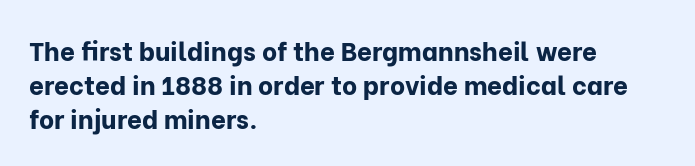
The image shows 26 px bold type, upright; set left-aligned, normal line spacing (1.31x), normal letter spacing, not underlined.
